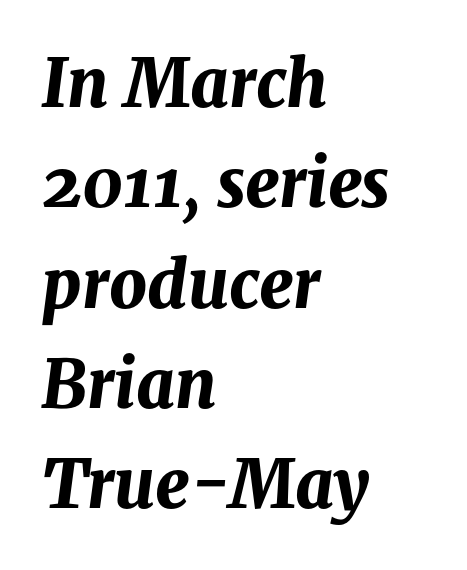
The image shows 66 px bold type, italic (leaning right); set left-aligned, normal line spacing (1.52x), normal letter spacing, not underlined; medium stroke contrast and a medium x-height.
